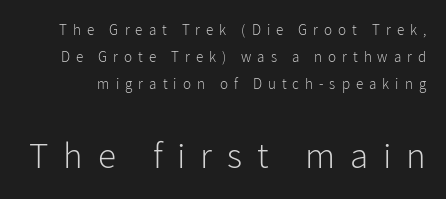
Nothing sits at the stroke ends, so this counts as sans-serif. The face used here appears at its bigger size in the lower chunk. How are the letters spaced? Widely, with obvious added tracking. Underline: absent. Stroke mass is kept to a normal reading level or below. Spacing verdict: proportional, widths tailored to each character.
